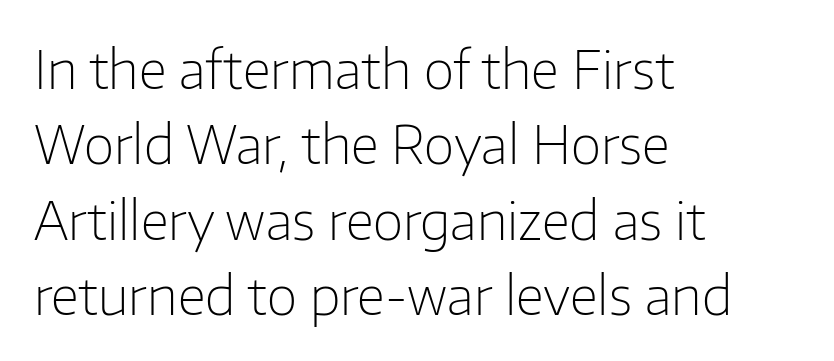
Q: Is the text bold? A: No.
Q: Is the text italic (slanted)? A: No, it is upright.
Q: Is the typeface a serif or a sans-serif typeface? A: Sans-serif.
Q: Is the text underlined? A: No.
Q: How is the paragraph aligned? A: Left-aligned.
Q: Is the spacing between letters normal or unusually wide? A: Normal.
Q: Is the spacing between lines tight, normal or loose? A: Normal.
Q: Width (condensed, normal, or wide)? A: Normal.
Q: Stroke contrast? A: Low.
Q: x-height? A: Medium.
Q: Monospaced? A: No.
